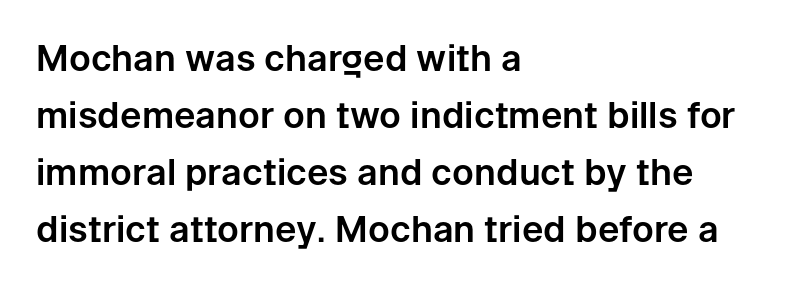
Q: Is the text italic (slanted)? A: No, it is upright.
Q: Is the typeface a serif or a sans-serif typeface? A: Sans-serif.
Q: Is the text underlined? A: No.
Q: How is the paragraph aligned? A: Left-aligned.
Q: Is the spacing between letters normal or unusually wide? A: Normal.
Q: Is the spacing between lines tight, normal or loose? A: Normal.
Q: Width (condensed, normal, or wide)? A: Normal.
Q: Stroke contrast? A: Low.
Q: x-height? A: Medium.
Q: Monospaced? A: No.
